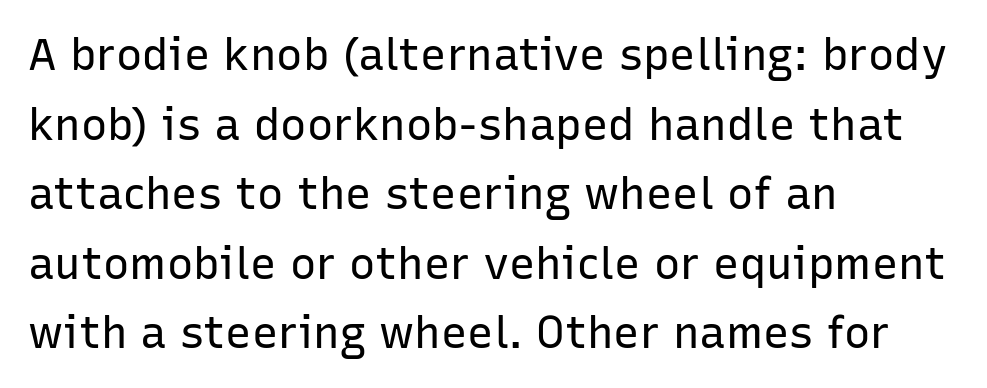
{"serif": "no", "italic": "no", "bold": "no", "weight": "regular", "width": "normal", "stroke_contrast": "low", "x_height": "medium", "monospaced": "no", "underline": "no", "align": "left", "line_spacing": "normal", "line_spacing_ratio": 1.58, "letter_spacing": "normal", "letter_spacing_em": 0.0, "glyph_px": 44}
